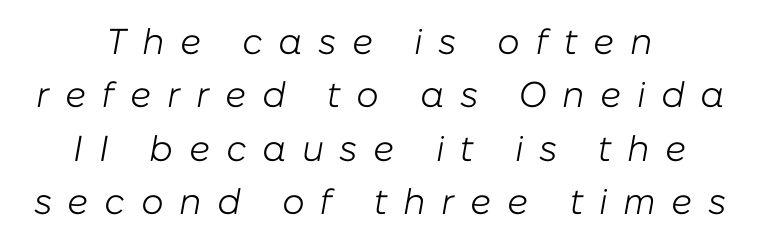
Q: Is the text bold? A: No.
Q: Is the text italic (slanted)? A: Yes, it leans right by about 10 degrees.
Q: Is the text underlined? A: No.
Q: How is the paragraph aligned? A: Centered.
Q: Is the spacing between letters normal or unusually wide? A: Unusually wide.
Q: Is the spacing between lines tight, normal or loose? A: Normal.
Q: Width (condensed, normal, or wide)? A: Normal.
Q: Stroke contrast? A: Low.
Q: x-height? A: Medium.
Q: Monospaced? A: No.
